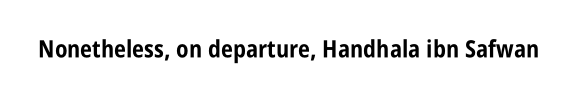
What stands out about the letter spacing? Nothing — it is the standard amount. Upright lettering throughout. Bold? Absolutely — the strokes are thick and heavy. The glyphs are unaccompanied by any horizontal stroke below them.
